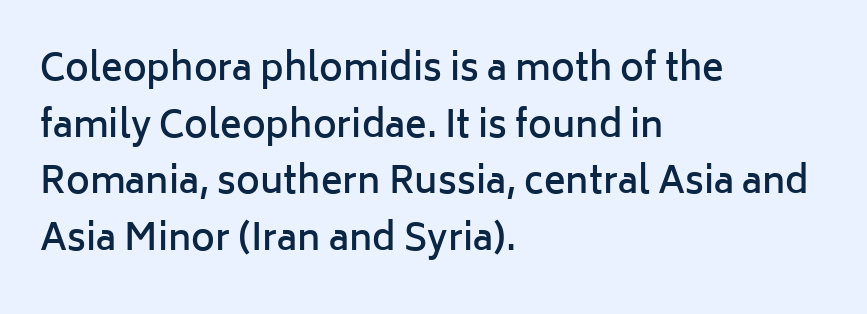
The image shows 36 px semibold sans-serif type, upright; set left-aligned, normal line spacing (1.57x), normal letter spacing, not underlined; low stroke contrast and a medium x-height.
